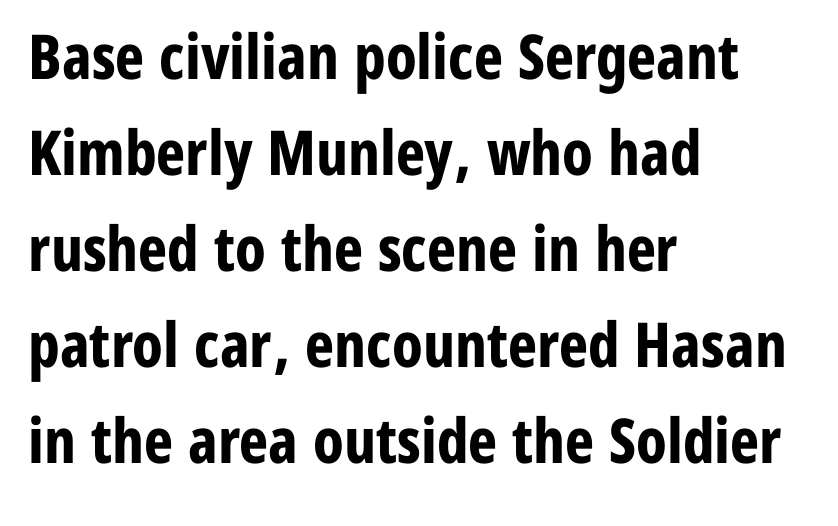
The image shows 62 px bold, condensed sans-serif type, upright; set left-aligned, normal line spacing (1.55x), normal letter spacing, not underlined; low stroke contrast and a medium x-height.
